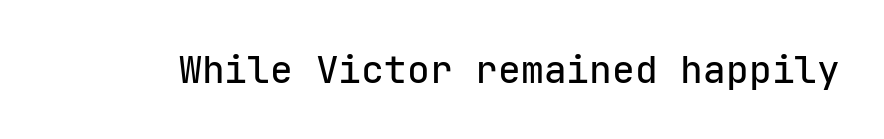
The image shows 38 px sans-serif type, upright, monospaced; set normal letter spacing, not underlined; low stroke contrast and a medium x-height.
